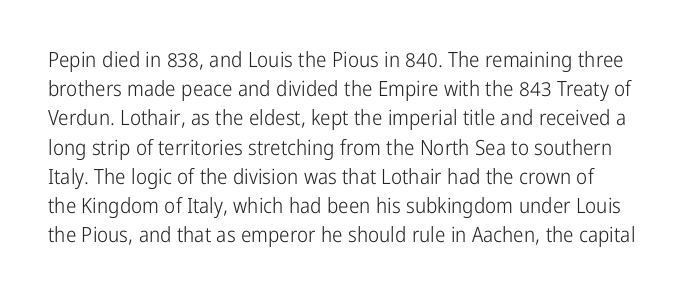
{"italic": "no", "bold": "no", "underline": "no", "line_spacing": "normal", "line_spacing_ratio": 1.39, "letter_spacing": "normal", "letter_spacing_em": 0.0, "glyph_px": 21}
